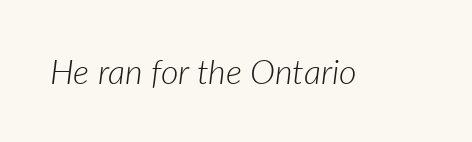
The image shows 34 px light type, italic (leaning right); set normal letter spacing, not underlined; low stroke contrast and a medium x-height.
